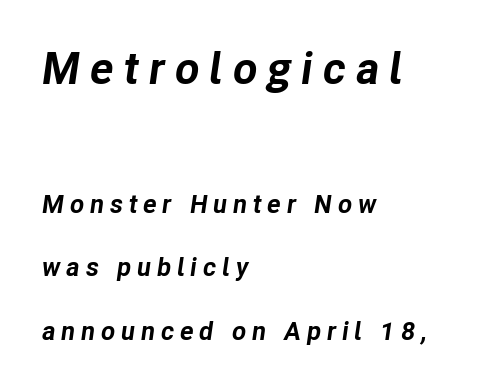
You could only call the tracking loose — the letters float apart. This block would shrink considerably if given ordinary leading; it's expanded now. The rendering uses natural spacing where letterforms have individual widths. Descenders are the only things crossing below the line. The emphasis by scale lands on block number one, above.
